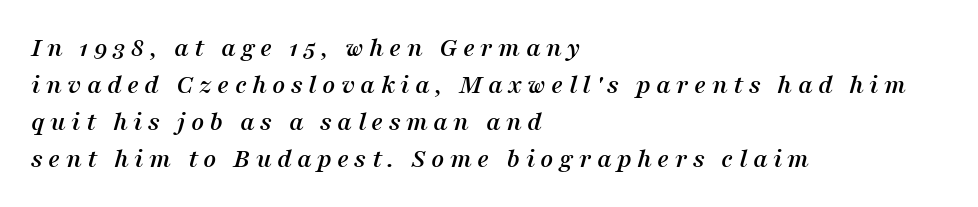
Q: Is the text italic (slanted)? A: Yes, it leans right by about 16 degrees.
Q: Is the typeface a serif or a sans-serif typeface? A: Serif.
Q: Is the text underlined? A: No.
Q: How is the paragraph aligned? A: Left-aligned.
Q: Is the spacing between lines tight, normal or loose? A: Normal.
Q: Width (condensed, normal, or wide)? A: Normal.
Q: Stroke contrast? A: Medium.
Q: x-height? A: Medium.
Q: Monospaced? A: No.
